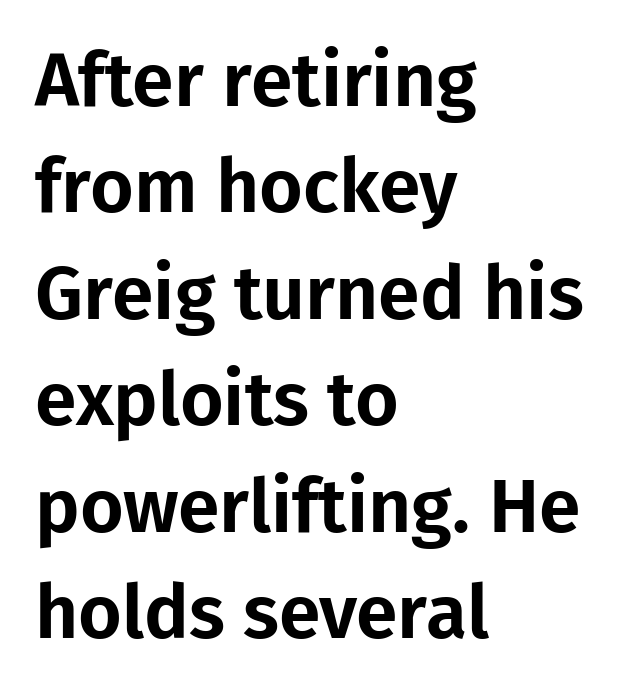
{"serif": "no", "italic": "no", "width": "normal", "stroke_contrast": "low", "x_height": "medium", "monospaced": "no", "underline": "no", "align": "left", "line_spacing": "normal", "line_spacing_ratio": 1.42, "letter_spacing": "normal", "letter_spacing_em": 0.0, "glyph_px": 75}
